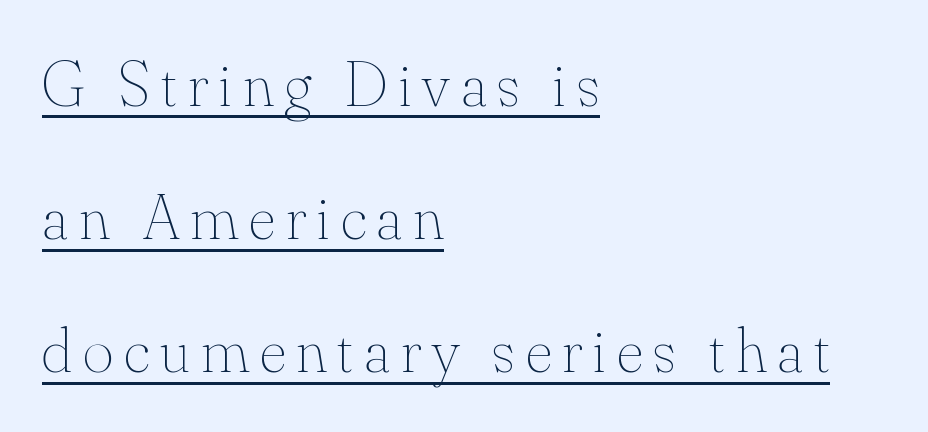
The face looks like a standard text weight, possibly lighter. In terms of posture, this sample is upright. Think of a printed novel: that variable character pitch is what you see here. Underline: present. If you measured baseline to baseline, you'd find a long distance. Line starts are locked; line ends wander.
